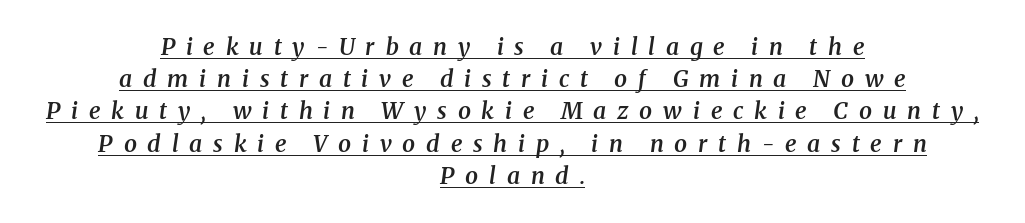
Q: Is the text bold? A: Semi-bold.
Q: Is the text italic (slanted)? A: Yes, it leans right by about 8 degrees.
Q: Is the text underlined? A: Yes.
Q: How is the paragraph aligned? A: Centered.
Q: Is the spacing between letters normal or unusually wide? A: Unusually wide.
Q: Is the spacing between lines tight, normal or loose? A: Normal.
